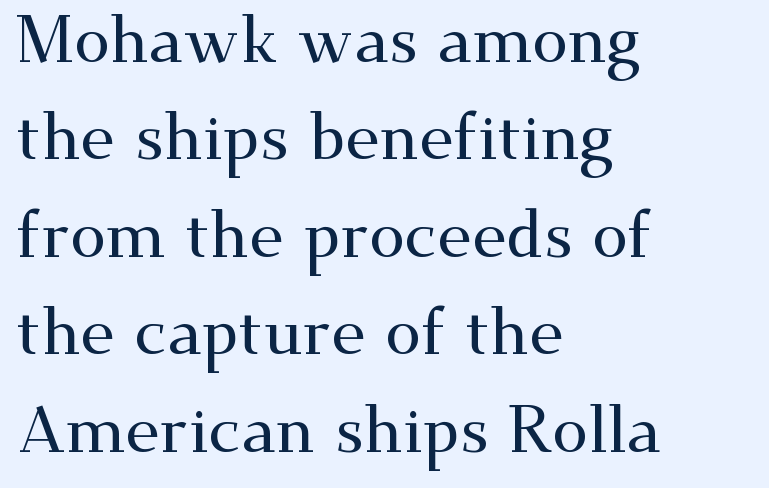
{"serif": "yes", "italic": "no", "width": "wide", "stroke_contrast": "medium", "x_height": "small", "monospaced": "no", "underline": "no", "align": "left", "line_spacing": "normal", "line_spacing_ratio": 1.5, "letter_spacing": "normal", "letter_spacing_em": 0.0, "glyph_px": 65}
